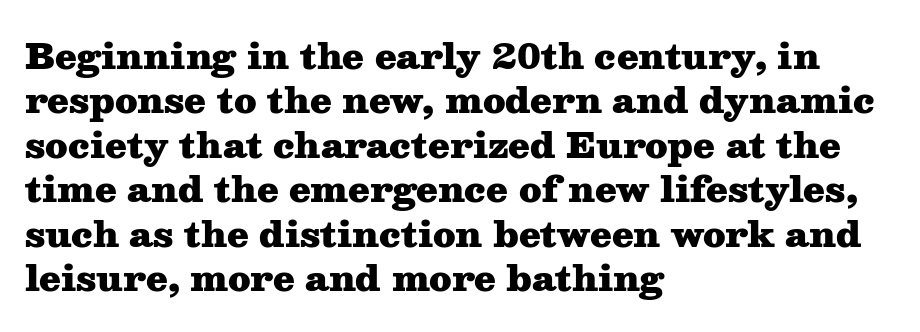
Q: Is the text bold? A: Yes.
Q: Is the text italic (slanted)? A: No, it is upright.
Q: Is the typeface a serif or a sans-serif typeface? A: Serif.
Q: Is the text underlined? A: No.
Q: How is the paragraph aligned? A: Left-aligned.
Q: Is the spacing between letters normal or unusually wide? A: Normal.
Q: Is the spacing between lines tight, normal or loose? A: Normal.
Q: Width (condensed, normal, or wide)? A: Wide.
Q: Stroke contrast? A: Medium.
Q: x-height? A: Medium.
Q: Monospaced? A: No.
